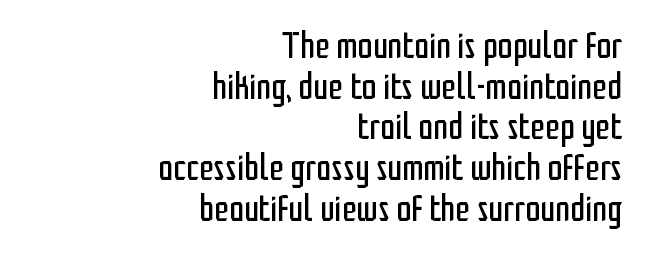
Descender tails drop into unmarked territory. Vertically, the passage feels compressed, each row crowding the next. The rendering anchors every line to the right-hand side. Posture: vertical.
